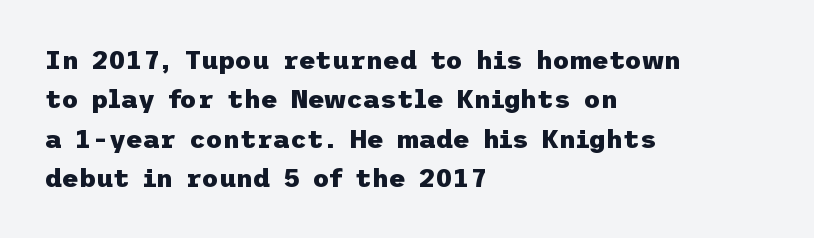
Q: Is the text bold? A: Yes.
Q: Is the text italic (slanted)? A: No, it is upright.
Q: Is the text underlined? A: No.
Q: How is the paragraph aligned? A: Left-aligned.
Q: Is the spacing between letters normal or unusually wide? A: Normal.
Q: Is the spacing between lines tight, normal or loose? A: Normal.
